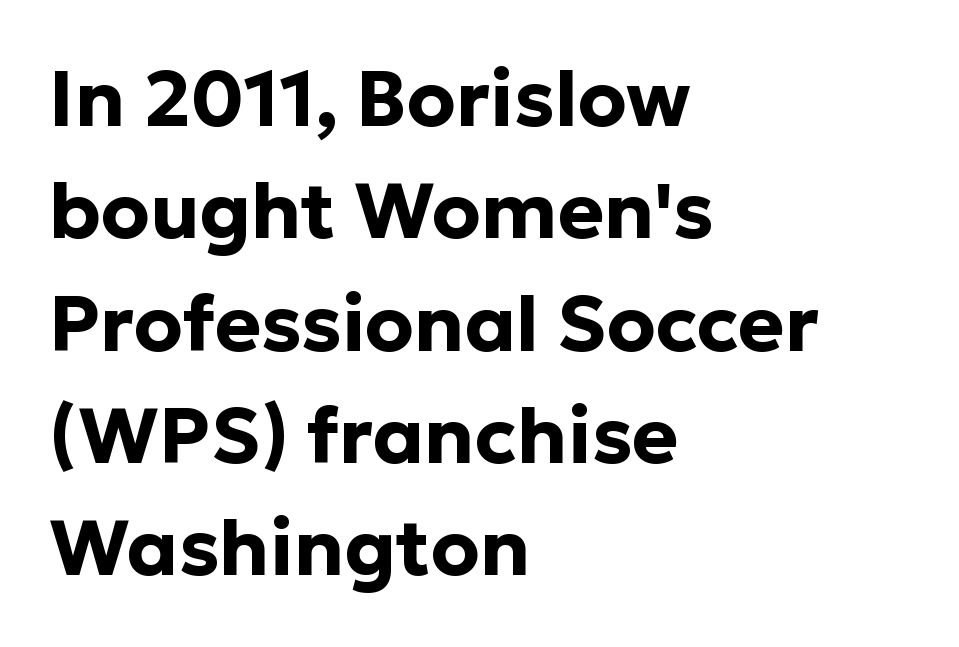
Serifs: no, the terminals of the letterforms are clean. Quick note: interline space is typical. Character widths vary here, with narrow letters taking less room than wide ones. This sample is left-justified, so line endings fall wherever the words run out. How heavy is the stroke? Heavy — this is a bold.
